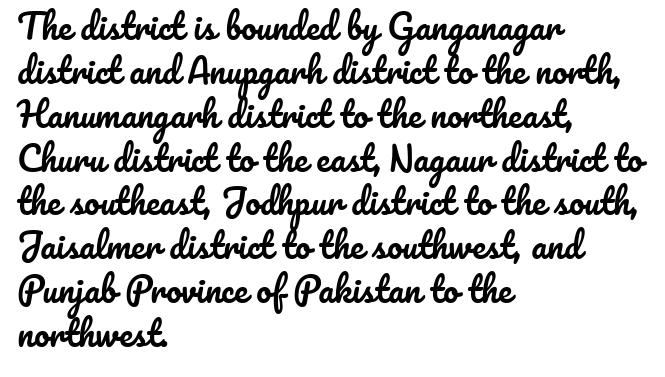
Each new line begins a customary step beneath the previous one. The rendering uses natural spacing where letterforms have individual widths. Lines of text with bare space underneath. The letters sit at their default tracking, neither squeezed nor spread. Reading down the block, your eye returns to a fixed left position each line.
